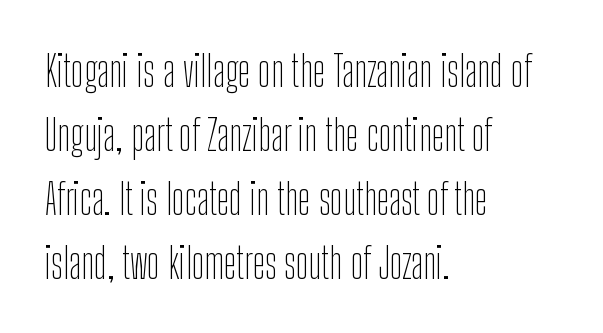
Q: Is the text bold? A: No.
Q: Is the text italic (slanted)? A: No, it is upright.
Q: Is the typeface a serif or a sans-serif typeface? A: Sans-serif.
Q: Is the text underlined? A: No.
Q: How is the paragraph aligned? A: Left-aligned.
Q: Is the spacing between letters normal or unusually wide? A: Normal.
Q: Is the spacing between lines tight, normal or loose? A: Normal.
Q: Width (condensed, normal, or wide)? A: Condensed.
Q: Stroke contrast? A: Low.
Q: x-height? A: Medium.
Q: Monospaced? A: No.
